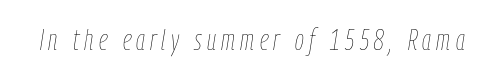
Q: Is the text bold? A: No.
Q: Is the text italic (slanted)? A: Yes, it leans right by about 9 degrees.
Q: Is the text underlined? A: No.
Q: Width (condensed, normal, or wide)? A: Condensed.
Q: Stroke contrast? A: Low.
Q: x-height? A: Medium.
Q: Monospaced? A: No.
